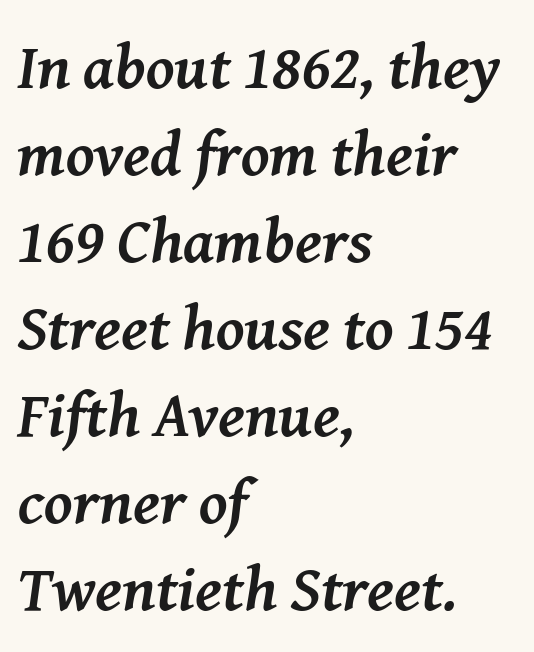
Underline: absent. A serif font was chosen for this passage. There's an unmistakable incline to the writing here. Leftover space on each line is placed entirely after the last word. Evenly set lines give the paragraph a standard silhouette.
